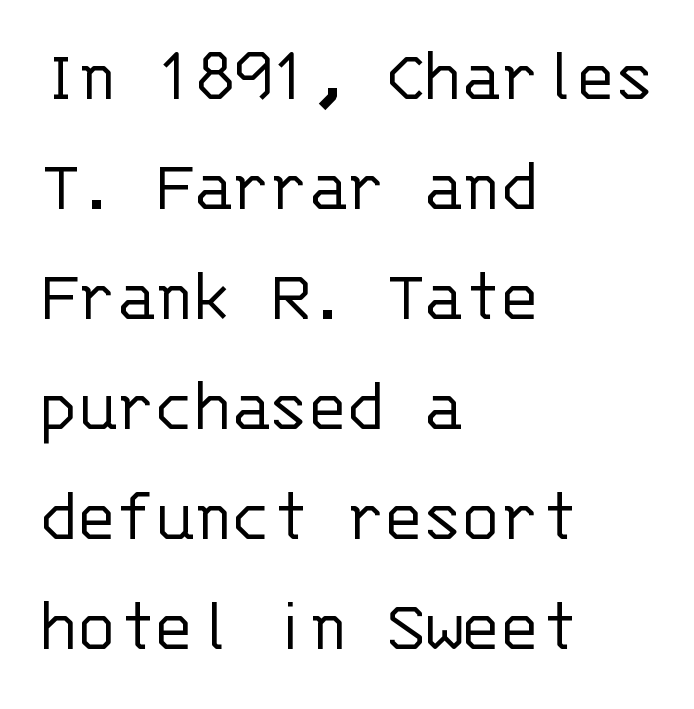
{"serif": "no", "italic": "no", "bold": "no", "weight": "light", "width": "normal", "stroke_contrast": "low", "x_height": "large", "monospaced": "yes", "underline": "no", "align": "left", "line_spacing": "normal", "line_spacing_ratio": 1.41, "letter_spacing": "normal", "letter_spacing_em": 0.0, "glyph_px": 78}
